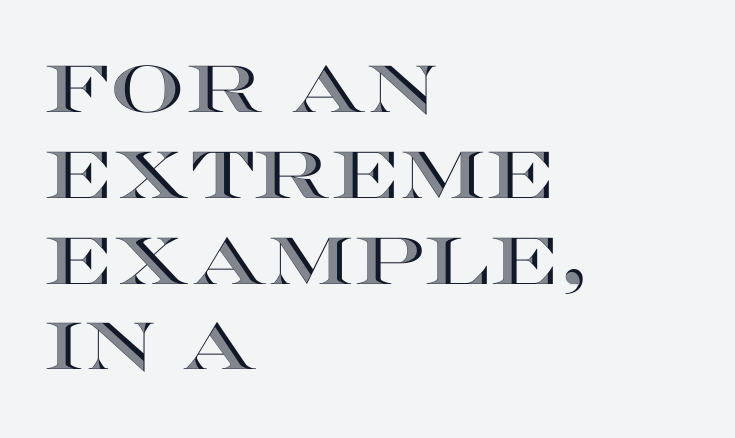
The gaps between neighbouring characters are ordinary and unremarkable. The font's upright variant was chosen for this text. Honestly, the row spacing looks completely unremarkable. The gap between lines stays unmarked. Note the varied advance widths — an 'i' is clearly narrower than an 'm'.
